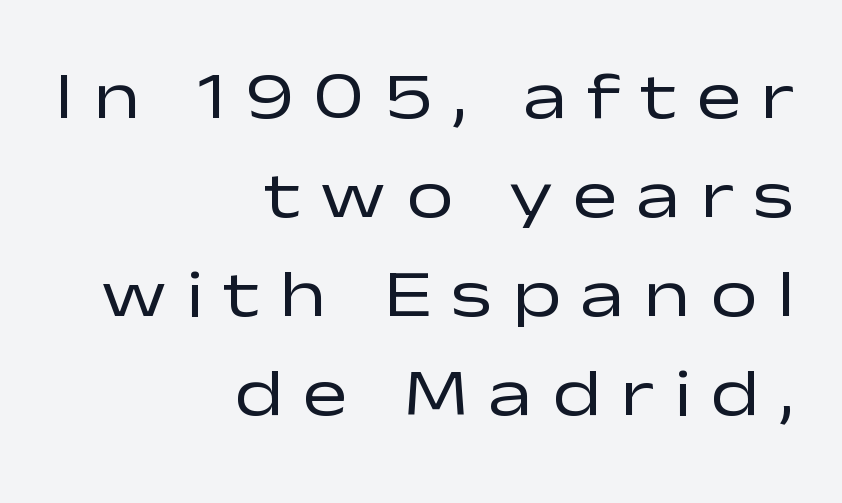
Q: Is the text bold? A: No.
Q: Is the text italic (slanted)? A: No, it is upright.
Q: Is the typeface a serif or a sans-serif typeface? A: Sans-serif.
Q: Is the text underlined? A: No.
Q: How is the paragraph aligned? A: Right-aligned.
Q: Is the spacing between letters normal or unusually wide? A: Unusually wide.
Q: Is the spacing between lines tight, normal or loose? A: Normal.
Q: Width (condensed, normal, or wide)? A: Wide.
Q: Stroke contrast? A: Low.
Q: x-height? A: Medium.
Q: Monospaced? A: No.
